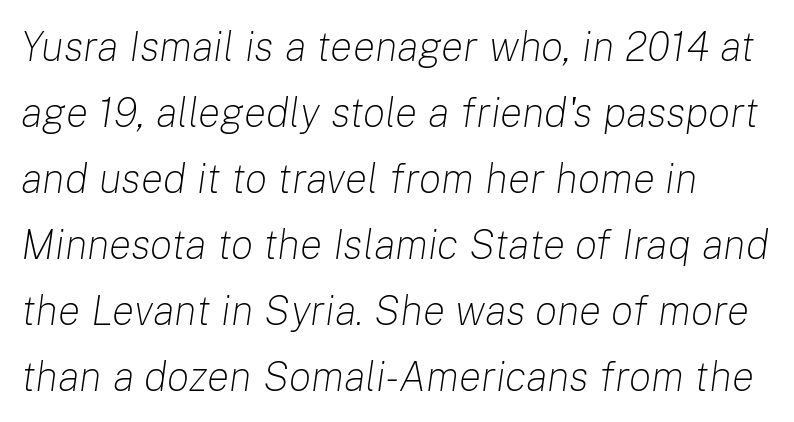
Letters have the restrained weight of plain body copy at most. If you drew a line through each stem, it would be angled. Is there much room between lines? A standard amount, neither cramped nor airy. Compared with typical body copy, the letter spacing here is the same.
